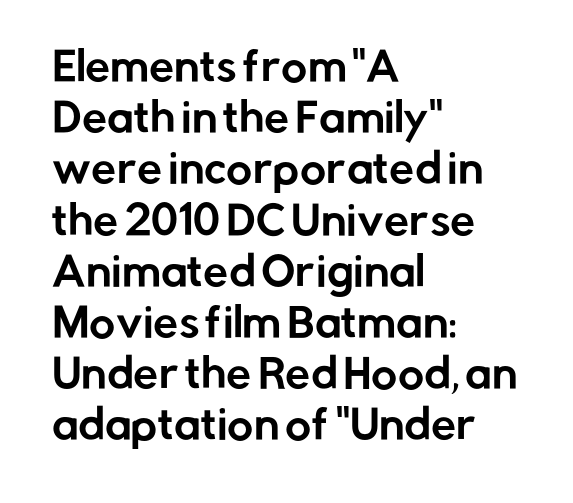
The image shows 40 px sans-serif type, upright; set left-aligned, normal line spacing (1.28x), normal letter spacing, not underlined; low stroke contrast and a medium x-height.
